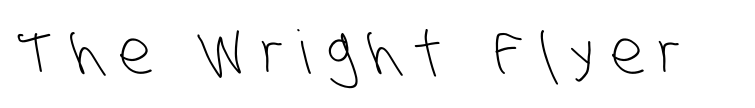
Summary of weight: not heavy and not bold. The characters display no serif detailing; their extremities are plain. The area under the type is left untouched. This sample has the flowing, uneven cadence of proportional lettering.
